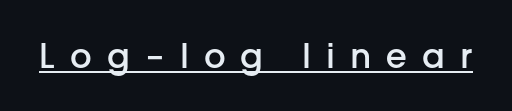
The image shows 34 px semibold sans-serif type, upright; set unusually wide letter spacing (+0.44 em), underlined; low stroke contrast and a medium x-height.
